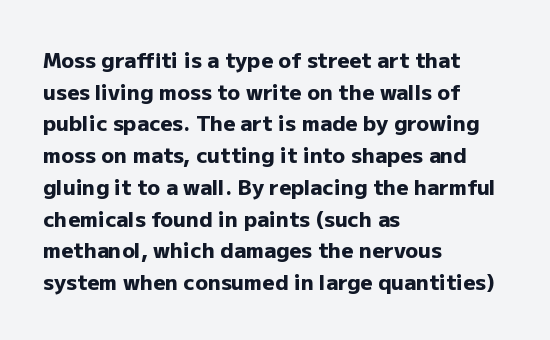
The image shows 21 px bold type, upright; set left-aligned, normal line spacing (1.51x), normal letter spacing, not underlined.
